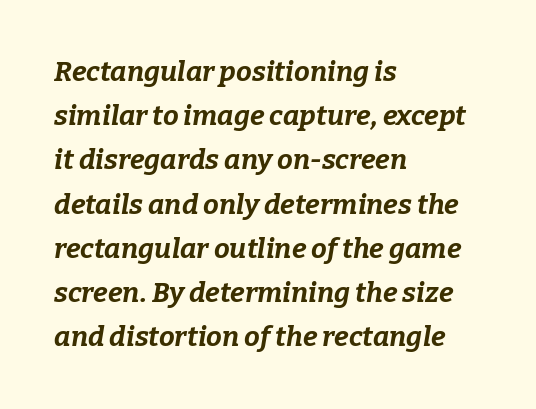
Q: Is the text bold? A: Yes.
Q: Is the text italic (slanted)? A: Yes, it leans right by about 9 degrees.
Q: Is the text underlined? A: No.
Q: How is the paragraph aligned? A: Left-aligned.
Q: Is the spacing between letters normal or unusually wide? A: Normal.
Q: Is the spacing between lines tight, normal or loose? A: Normal.
Q: Width (condensed, normal, or wide)? A: Normal.
Q: Stroke contrast? A: Low.
Q: x-height? A: Medium.
Q: Monospaced? A: No.
